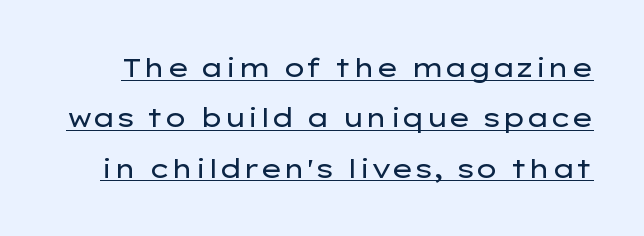
{"italic": "no", "bold": "no", "underline": "yes", "line_spacing": "loose", "line_spacing_ratio": 1.94, "letter_spacing": "normal", "letter_spacing_em": 0.0, "glyph_px": 26}
